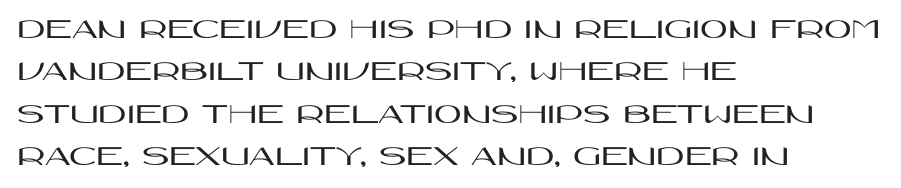
{"serif": "no", "italic": "no", "width": "wide", "stroke_contrast": "high", "x_height": "large", "monospaced": "no", "underline": "no", "align": "left", "line_spacing": "normal", "line_spacing_ratio": 1.41, "letter_spacing": "normal", "letter_spacing_em": 0.0, "glyph_px": 30}
